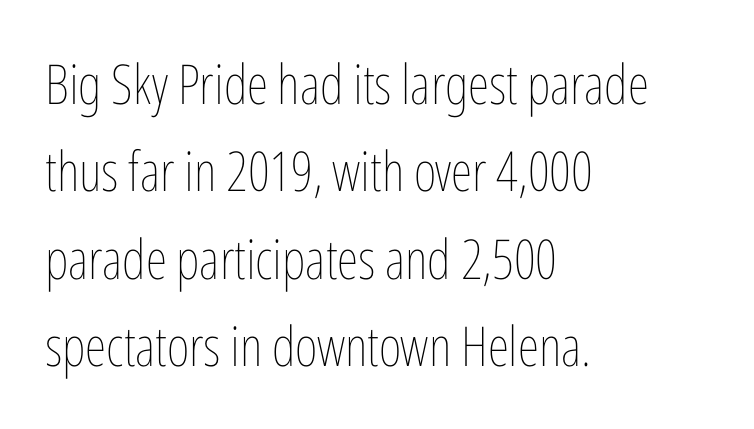
Is there any slant? The stems are plumb. Left-aligned paragraph, ragged on the right. Bare-footed words on every line. The passage shown is typed in a proportional face where columns would drift. Caption: standard tracking, unaltered.
